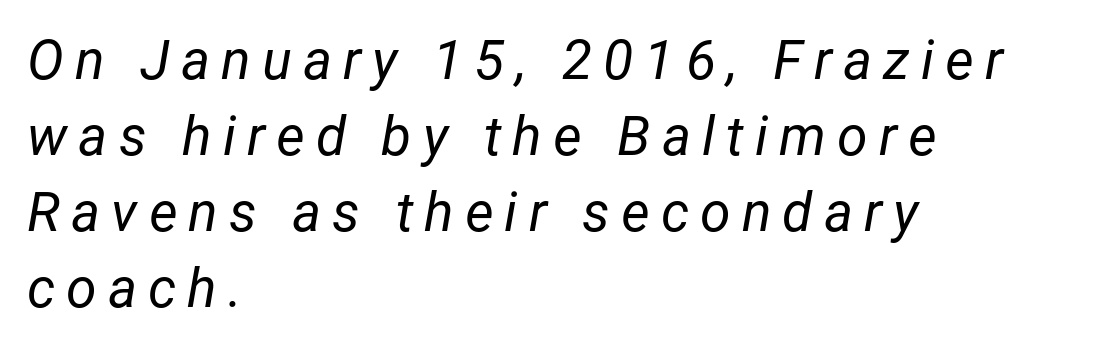
Letters have the restrained weight of plain body copy at most. Line spacing here is normal. Notice how the stems are inclined rather than vertical — that's the hallmark of italics. Left-aligned paragraph, ragged on the right. This rendering widens character spacing well past its baseline value. Letters rest on an invisible, unmarked baseline.
